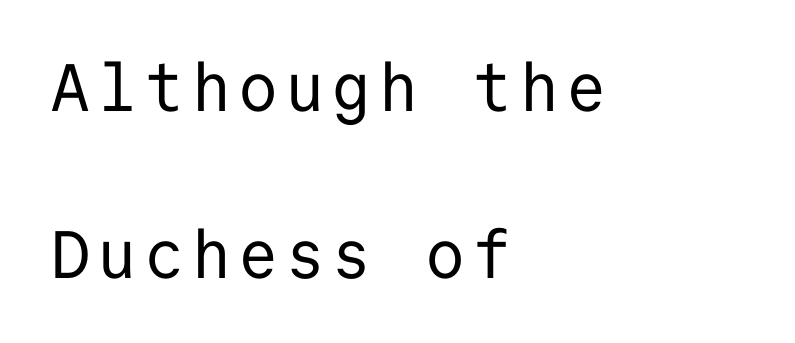
When letters stand straight like this, we call the style roman or upright. The letters carry no serifs — their stems end cleanly without finishing strokes. Baseline-to-baseline distance is far greater than the letter height. No chunkiness to these letters — they're not bold. A typesetter would call this monospace, since all characters share one set width. Horizontally, the lines are justified to the leading edge only.
